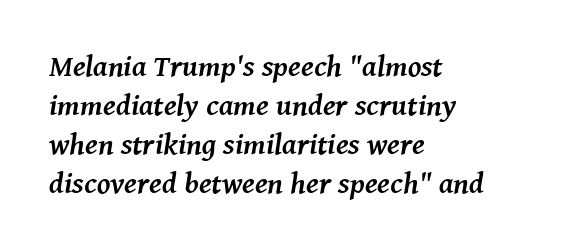
Q: Is the text bold? A: Yes.
Q: Is the text italic (slanted)? A: Yes, it leans right by about 8 degrees.
Q: Is the typeface a serif or a sans-serif typeface? A: Serif.
Q: Is the text underlined? A: No.
Q: How is the paragraph aligned? A: Left-aligned.
Q: Is the spacing between letters normal or unusually wide? A: Normal.
Q: Is the spacing between lines tight, normal or loose? A: Normal.
Q: Width (condensed, normal, or wide)? A: Normal.
Q: Stroke contrast? A: Medium.
Q: x-height? A: Medium.
Q: Monospaced? A: No.
